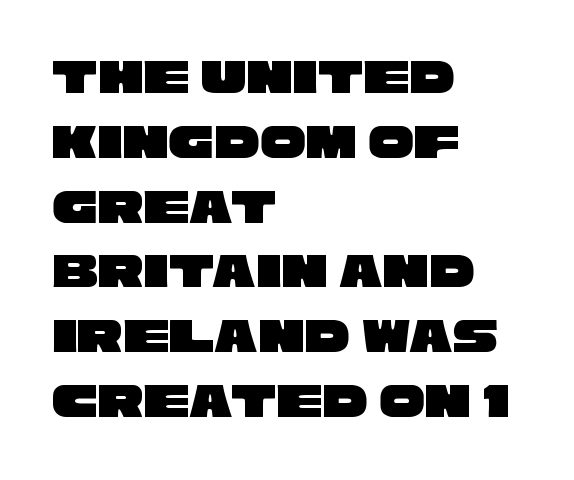
The image shows 51 px wide sans-serif type; set left-aligned, normal line spacing (1.27x), normal letter spacing, not underlined; low stroke contrast and a large x-height.
